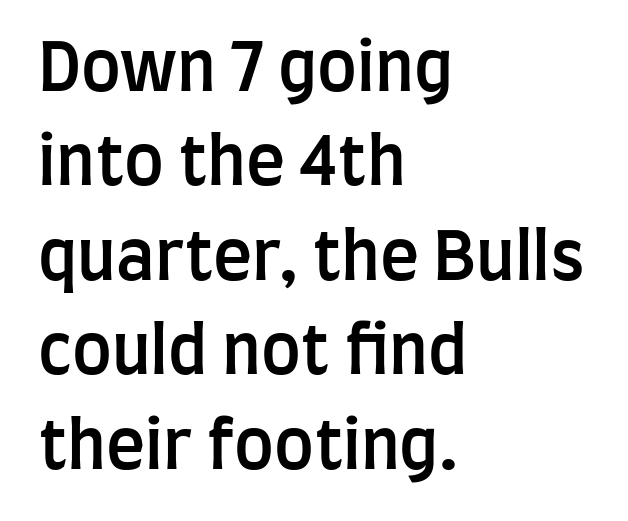
Stroke terminals: plain, sans-serif. These lines keep a tight, regular rhythm from letter to letter. Bare-footed words on every line. Visually the block forms a straight wall on the left and a jagged coastline on the right.
